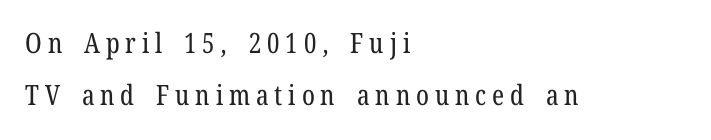
Q: Is the text bold? A: No.
Q: Is the text italic (slanted)? A: No, it is upright.
Q: Is the typeface a serif or a sans-serif typeface? A: Serif.
Q: Is the text underlined? A: No.
Q: How is the paragraph aligned? A: Left-aligned.
Q: Is the spacing between letters normal or unusually wide? A: Unusually wide.
Q: Width (condensed, normal, or wide)? A: Condensed.
Q: Stroke contrast? A: Low.
Q: x-height? A: Medium.
Q: Monospaced? A: No.
